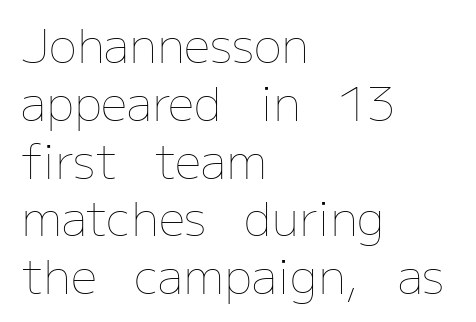
Q: Is the text bold? A: No.
Q: Is the text italic (slanted)? A: No, it is upright.
Q: Is the text underlined? A: No.
Q: How is the paragraph aligned? A: Left-aligned.
Q: Is the spacing between letters normal or unusually wide? A: Normal.
Q: Width (condensed, normal, or wide)? A: Normal.
Q: Stroke contrast? A: Low.
Q: x-height? A: Medium.
Q: Monospaced? A: No.
